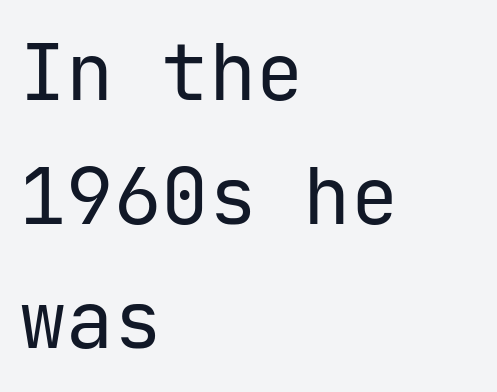
The image shows 79 px regular-weight sans-serif type, upright; set left-aligned, normal line spacing (1.57x), normal letter spacing, not underlined; low stroke contrast and a medium x-height.
